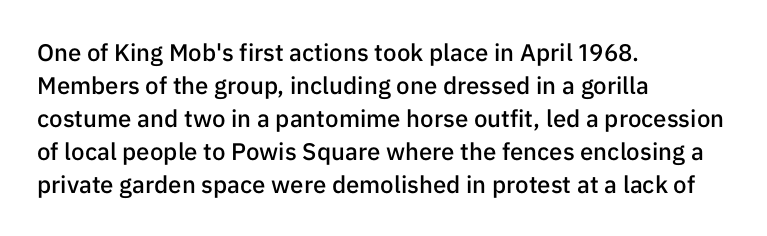
Leading: standard. The passage shown is semibold, sitting just below true bold. Descenders are the only things crossing below the line. Inter-character spacing is left at the font's built-in metrics. Notice how the stems are strictly vertical — no italics here.
